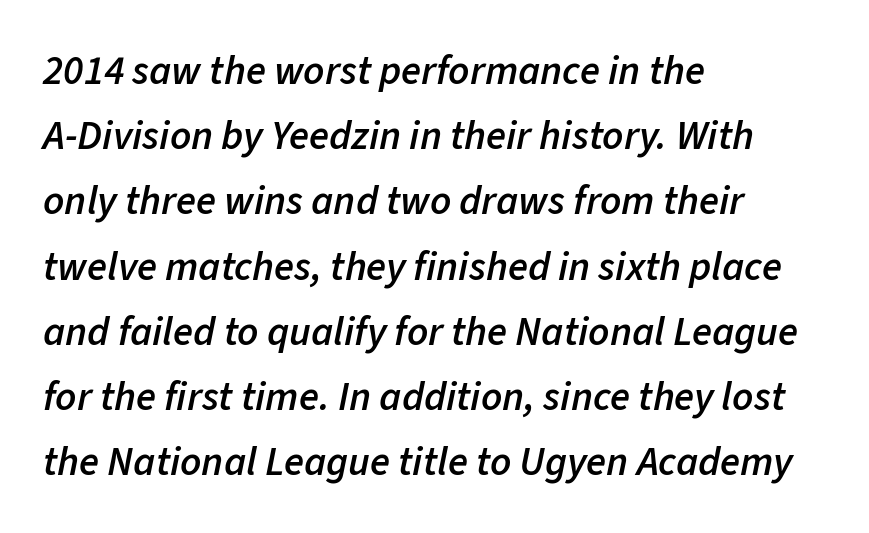
{"italic": "yes", "lean": "right", "slant_degrees": 11, "bold": "semi", "weight": "semibold", "width": "normal", "stroke_contrast": "low", "x_height": "medium", "monospaced": "no", "underline": "no", "align": "left", "line_spacing": "normal", "line_spacing_ratio": 1.59, "letter_spacing": "normal", "letter_spacing_em": 0.0, "glyph_px": 41}
